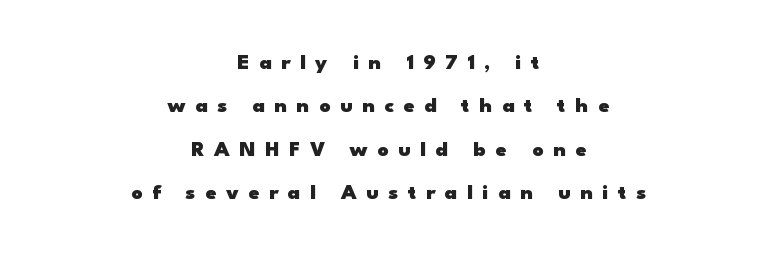
The letters stand straight up with perfectly vertical stems. Each word looks stretched out because of the extra space between its letters. Each row of text sits above clean, open space. Baseline-to-baseline distance is far greater than the letter height.
